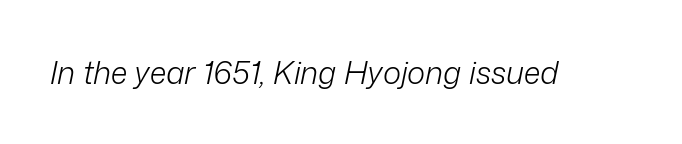
On a weight scale, this lands at 450 or below. In terms of letterspacing, this is plain default setting. When letters slant like this, we call the style italic. Note the varied advance widths — an 'i' is clearly narrower than an 'm'. The strip under each line holds only bare page.
